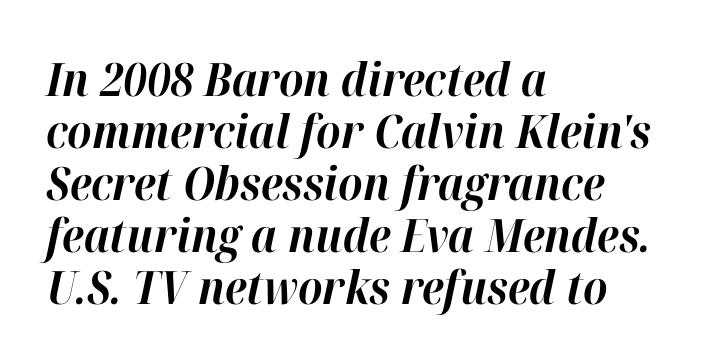
Quick note: underline off. This rendering leaves character spacing at its baseline value. The rag falls on the right side of this text block. The font is running at its bold setting. Notice how descenders almost collide with the ascenders below — that's tight leading. Tall strokes in this sample are angled rather than plumb.
